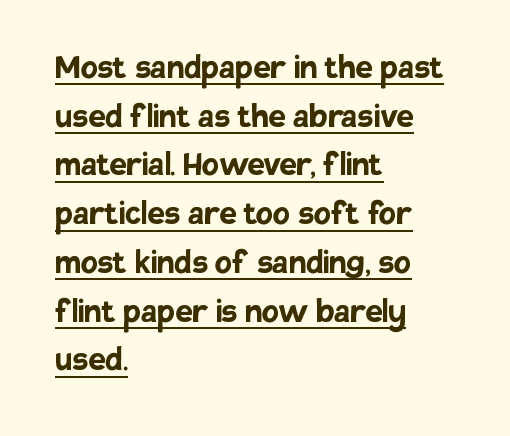
The image shows 39 px semibold sans-serif type, upright; set left-aligned, normal line spacing (1.25x), normal letter spacing, underlined; low stroke contrast and a large x-height.
